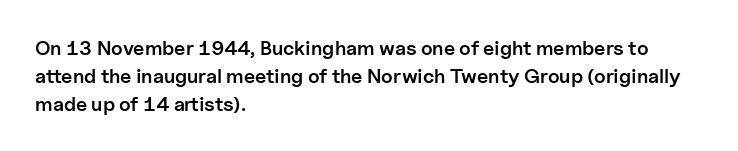
In terms of posture, this sample is upright. A typesetter would call this zero additional tracking. In terms of weight, the rendering is demibold, just under bold. One glance says typical: line gaps are just what's usual. Left-aligned paragraph, ragged on the right.
